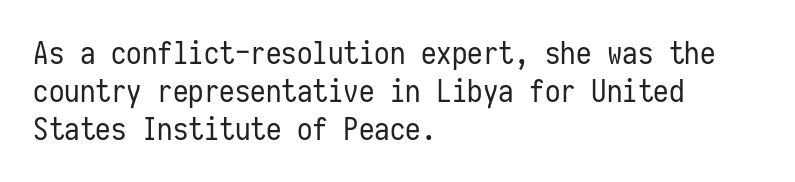
How are the letters spaced? Ordinarily, with no added tracking. Clear beneath every line of the passage. A typesetter would call this monospace, since all characters share one set width. Examine the stroke ends and you'll find no serifs.
